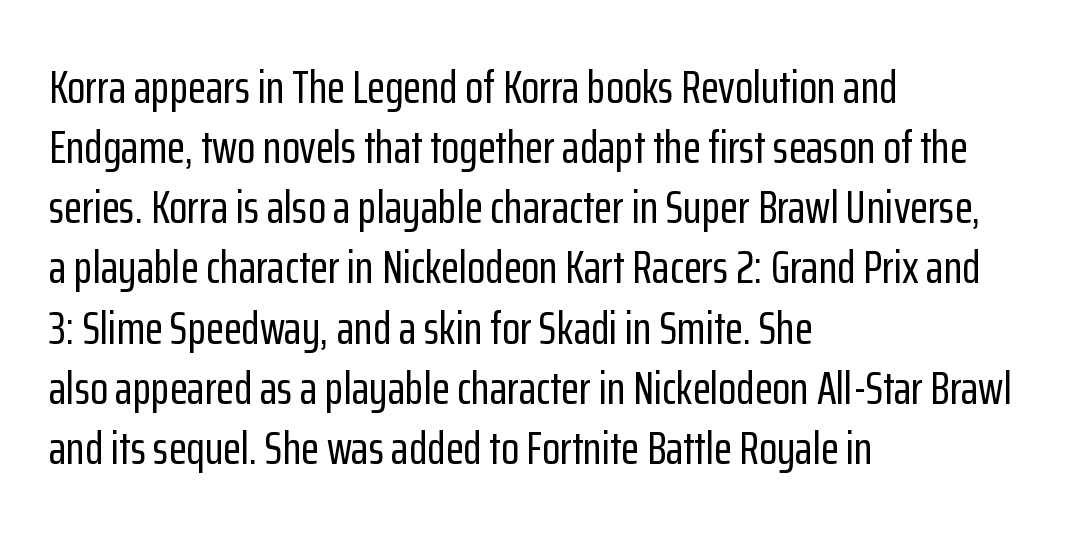
The image shows 47 px condensed sans-serif type, upright; set left-aligned, normal line spacing (1.28x), normal letter spacing, not underlined; low stroke contrast and a medium x-height.
